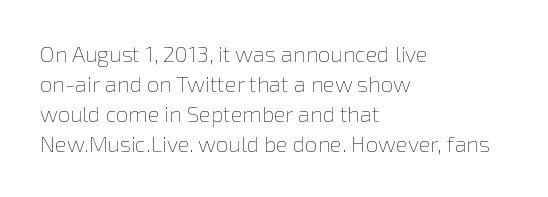
The image shows 22 px text type, upright; set left-aligned, normal line spacing (1.36x), normal letter spacing, not underlined.
